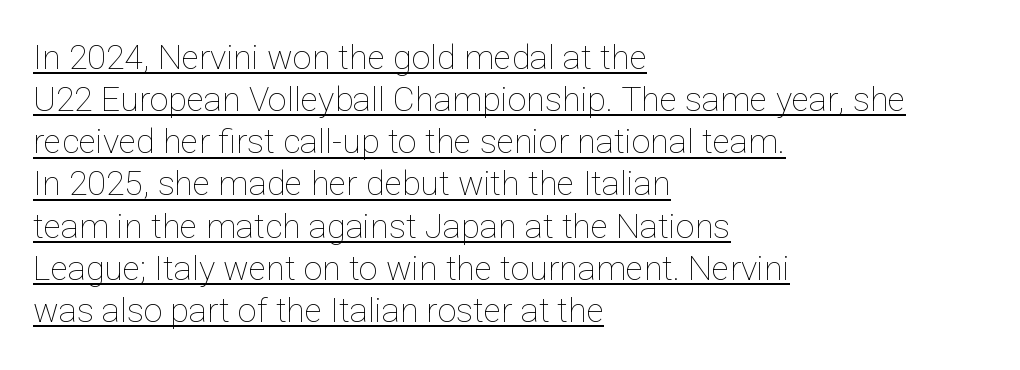
The image shows 34 px thin type, upright; set left-aligned, line spacing 1.24x, normal letter spacing, underlined; low stroke contrast and a medium x-height.
